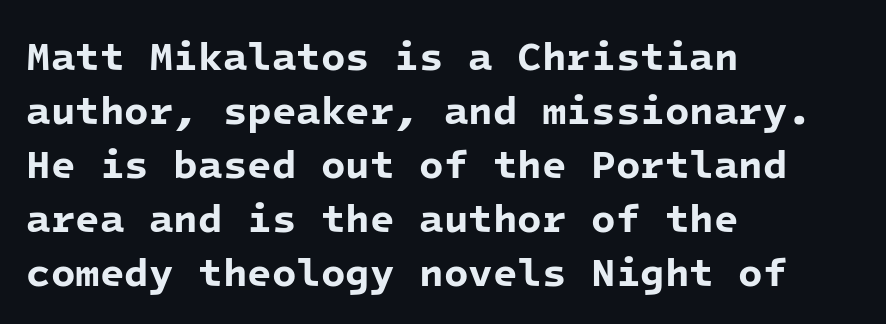
The image shows 40 px bold sans-serif type, monospaced; set left-aligned, normal line spacing (1.35x), normal letter spacing, not underlined; low stroke contrast and a medium x-height.
